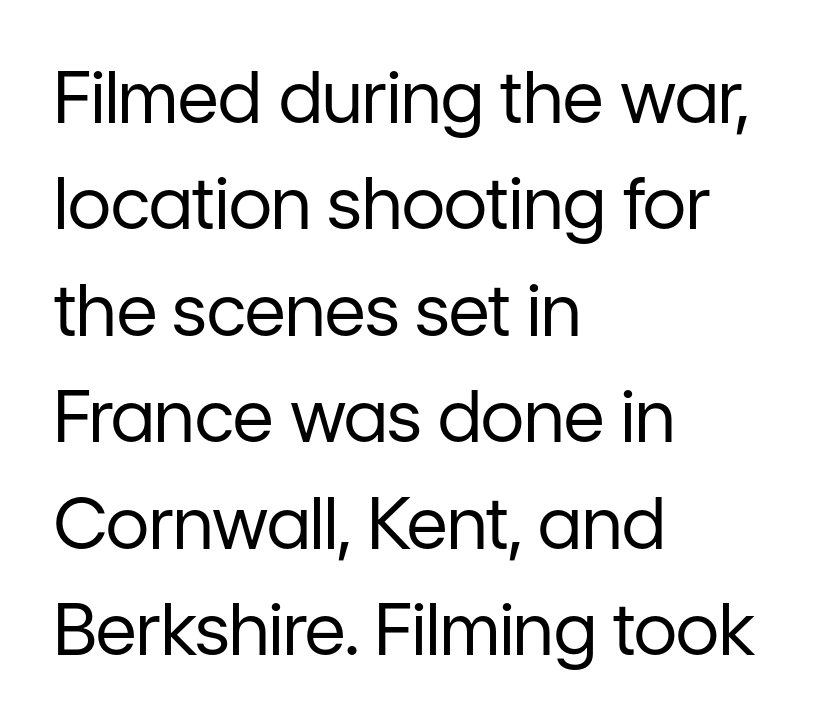
{"serif": "no", "italic": "no", "bold": "no", "weight": "regular", "width": "normal", "stroke_contrast": "low", "x_height": "medium", "monospaced": "no", "underline": "no", "align": "left", "line_spacing": "normal", "line_spacing_ratio": 1.5, "letter_spacing": "normal", "letter_spacing_em": 0.0, "glyph_px": 71}
